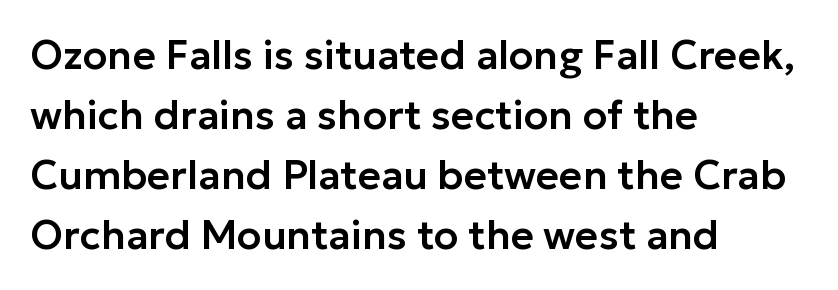
Q: Is the text italic (slanted)? A: No, it is upright.
Q: Is the typeface a serif or a sans-serif typeface? A: Sans-serif.
Q: Is the text underlined? A: No.
Q: How is the paragraph aligned? A: Left-aligned.
Q: Is the spacing between letters normal or unusually wide? A: Normal.
Q: Is the spacing between lines tight, normal or loose? A: Normal.
Q: Width (condensed, normal, or wide)? A: Normal.
Q: Stroke contrast? A: Low.
Q: x-height? A: Medium.
Q: Monospaced? A: No.
